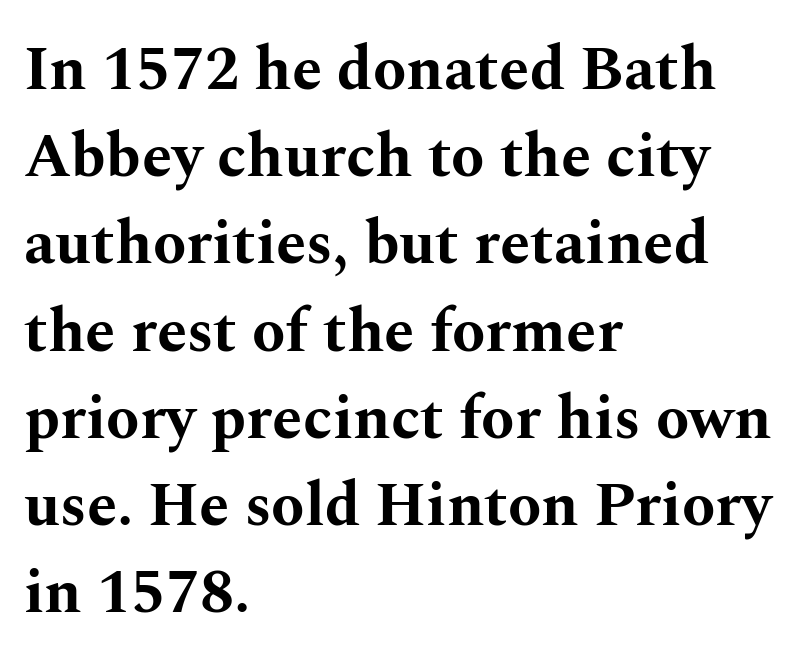
{"serif": "yes", "italic": "no", "bold": "yes", "weight": "bold", "width": "wide", "stroke_contrast": "medium", "x_height": "medium", "monospaced": "no", "underline": "no", "align": "left", "line_spacing": "normal", "line_spacing_ratio": 1.43, "letter_spacing": "normal", "letter_spacing_em": 0.0, "glyph_px": 61}
